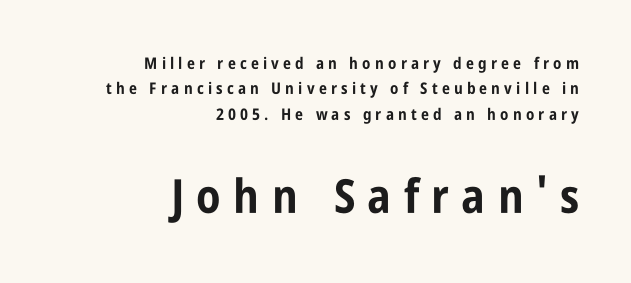
Q: Is the text bold? A: Yes.
Q: Is the text italic (slanted)? A: No, it is upright.
Q: Is the typeface a serif or a sans-serif typeface? A: Sans-serif.
Q: Is the text underlined? A: No.
Q: How is the paragraph aligned? A: Right-aligned.
Q: Is the spacing between letters normal or unusually wide? A: Unusually wide.
Q: Is the spacing between lines tight, normal or loose? A: Normal.
Q: Which block of text is set in a larger size, the first (top) or the second (bottom)? A: The second (bottom) one.
Q: Width (condensed, normal, or wide)? A: Condensed.
Q: Stroke contrast? A: Low.
Q: x-height? A: Large.
Q: Monospaced? A: No.
